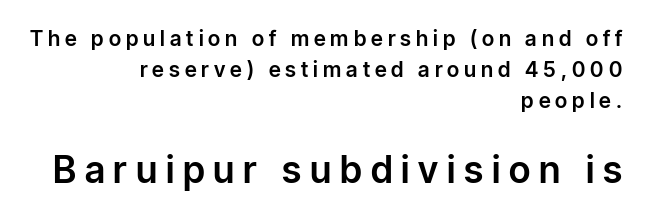
{"serif": "no", "italic": "no", "width": "normal", "stroke_contrast": "low", "x_height": "medium", "monospaced": "no", "underline": "no", "align": "right", "line_spacing": "normal", "line_spacing_ratio": 1.47, "letter_spacing": "wide", "letter_spacing_em": 0.24, "larger_block": "second", "size_ratio": 1.76, "glyph_px": 37}
